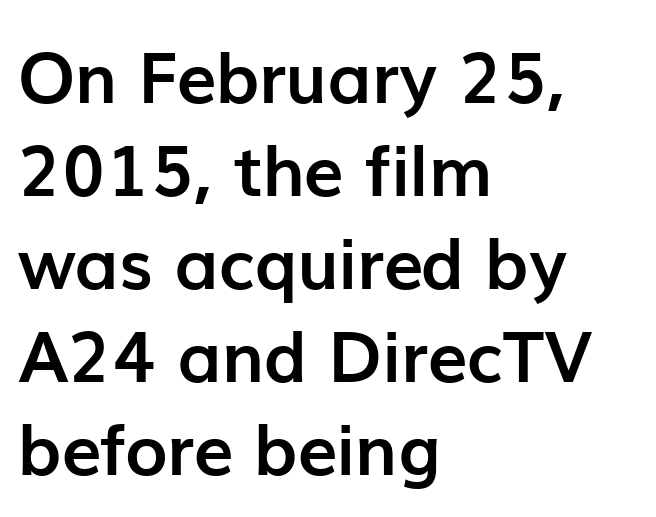
Between one letter and the next there's only the usual sliver of space. The designer left line spacing at the default. This sample uses an upright cut, with every glyph sitting square on the baseline. Teacher's note: observe the even left margin — that is flush-left alignment. The words here are not underlined. Stroke terminals: plain, sans-serif.
